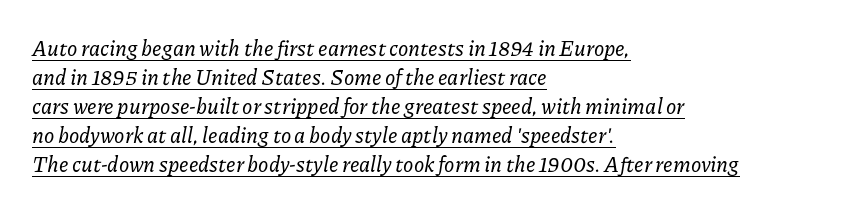
The image shows 21 px text type, italic (leaning right); set left-aligned, normal line spacing (1.38x), normal letter spacing, underlined.
